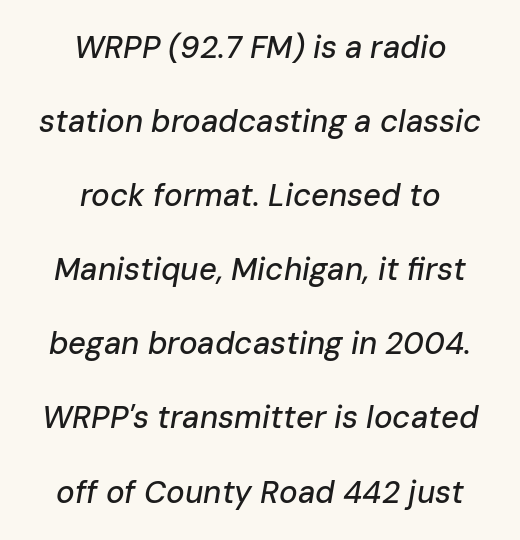
Q: Is the text italic (slanted)? A: Yes, it leans right by about 10 degrees.
Q: Is the text underlined? A: No.
Q: How is the paragraph aligned? A: Centered.
Q: Is the spacing between letters normal or unusually wide? A: Normal.
Q: Is the spacing between lines tight, normal or loose? A: Loose.
Q: Width (condensed, normal, or wide)? A: Normal.
Q: Stroke contrast? A: Low.
Q: x-height? A: Medium.
Q: Monospaced? A: No.
